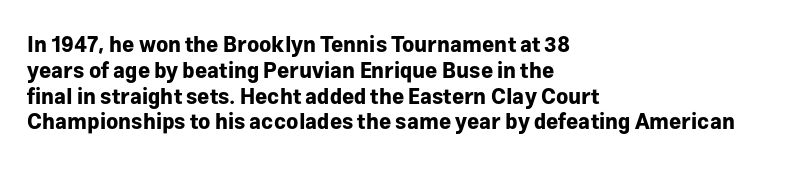
{"italic": "no", "bold": "yes", "underline": "no", "align": "left", "line_spacing_ratio": 1.23, "letter_spacing": "normal", "letter_spacing_em": 0.0, "glyph_px": 21}
